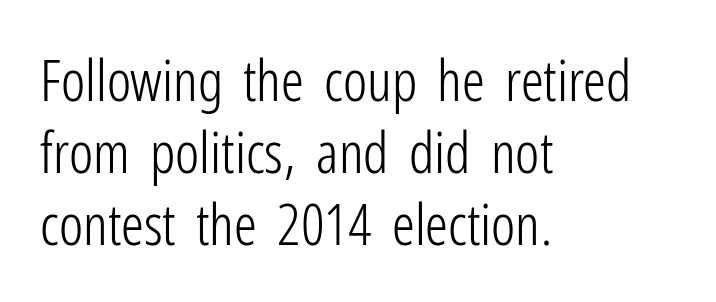
The characters display no serif detailing; their extremities are plain. If you measured baseline to baseline, you'd find a middling distance. The weight tops out at a normal text grade. Varying glyph widths throughout — classic text-font behaviour. Just letters on the line, the space beneath them empty.
